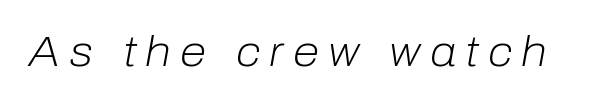
The image shows 43 px light type, italic (leaning right); set unusually wide letter spacing (+0.21 em), not underlined; low stroke contrast and a medium x-height.
